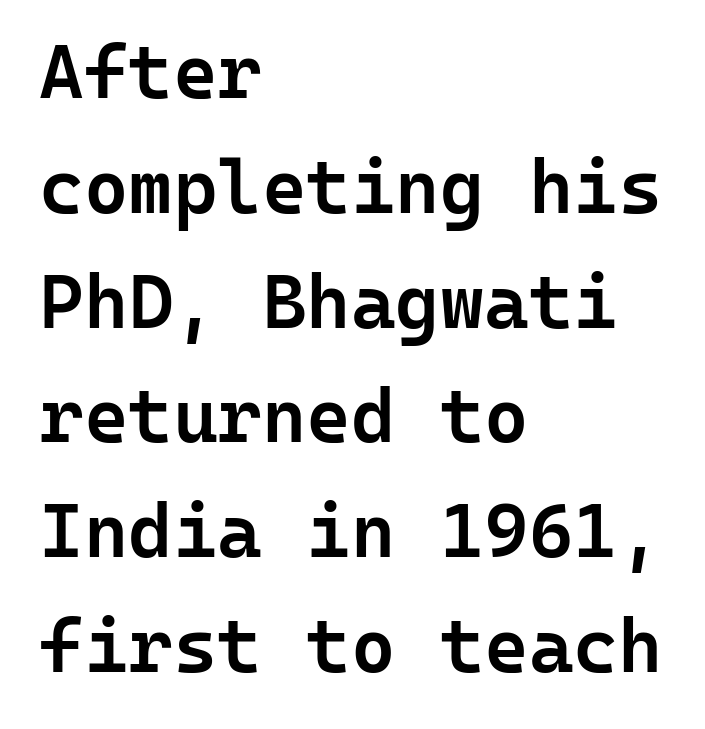
The image shows 76 px semibold sans-serif type, upright, monospaced; set left-aligned, normal line spacing (1.51x), normal letter spacing, not underlined; low stroke contrast and a medium x-height.
